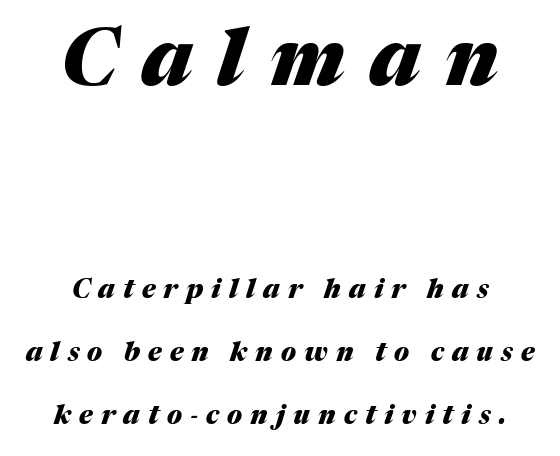
Q: Is the text bold? A: Yes.
Q: Is the text italic (slanted)? A: Yes, it leans right by about 17 degrees.
Q: Is the text underlined? A: No.
Q: Is the spacing between letters normal or unusually wide? A: Unusually wide.
Q: Is the spacing between lines tight, normal or loose? A: Loose.
Q: Which block of text is set in a larger size, the first (top) or the second (bottom)? A: The first (top) one.
Q: Width (condensed, normal, or wide)? A: Normal.
Q: Stroke contrast? A: Medium.
Q: x-height? A: Medium.
Q: Monospaced? A: No.
